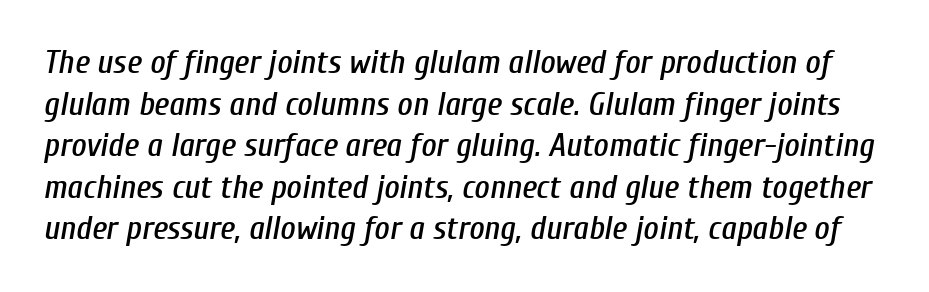
The image shows 33 px condensed type, italic (leaning right); set normal line spacing (1.26x), normal letter spacing, not underlined; low stroke contrast and a medium x-height.
